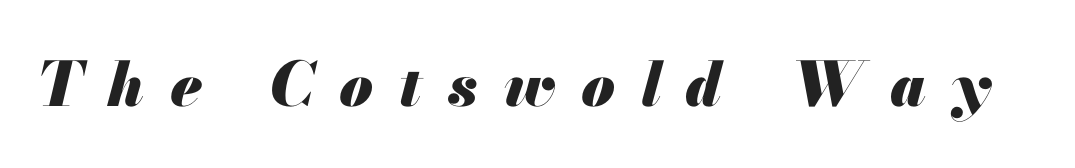
{"italic": "yes", "lean": "right", "slant_degrees": 13, "bold": "yes", "weight": "heavy", "width": "normal", "stroke_contrast": "medium", "x_height": "small", "monospaced": "no", "underline": "no", "letter_spacing": "wide", "letter_spacing_em": 0.42, "glyph_px": 61}
